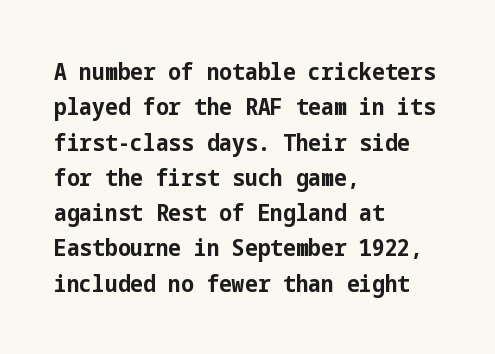
The image shows 24 px bold type, upright; set left-aligned, normal line spacing (1.47x), normal letter spacing, not underlined.
